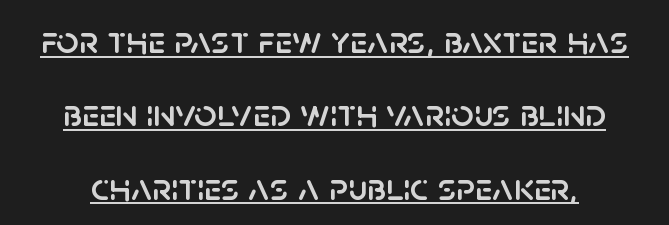
{"serif": "no", "italic": "no", "width": "normal", "stroke_contrast": "low", "x_height": "large", "monospaced": "no", "underline": "yes", "line_spacing_ratio": 1.88, "letter_spacing": "normal", "letter_spacing_em": 0.0, "glyph_px": 39}
